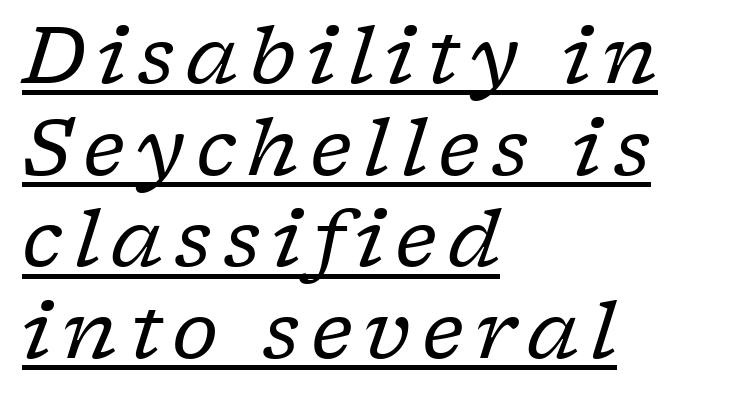
Q: Is the text bold? A: No.
Q: Is the text italic (slanted)? A: Yes, it leans right by about 17 degrees.
Q: Is the typeface a serif or a sans-serif typeface? A: Serif.
Q: Is the text underlined? A: Yes.
Q: How is the paragraph aligned? A: Left-aligned.
Q: Width (condensed, normal, or wide)? A: Normal.
Q: Stroke contrast? A: Low.
Q: x-height? A: Medium.
Q: Monospaced? A: No.
